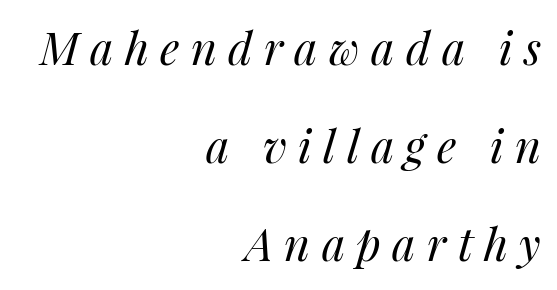
Q: Is the text bold? A: No.
Q: Is the text italic (slanted)? A: Yes, it leans right by about 14 degrees.
Q: Is the text underlined? A: No.
Q: How is the paragraph aligned? A: Right-aligned.
Q: Is the spacing between letters normal or unusually wide? A: Unusually wide.
Q: Is the spacing between lines tight, normal or loose? A: Loose.
Q: Width (condensed, normal, or wide)? A: Normal.
Q: Stroke contrast? A: Medium.
Q: x-height? A: Medium.
Q: Monospaced? A: No.
